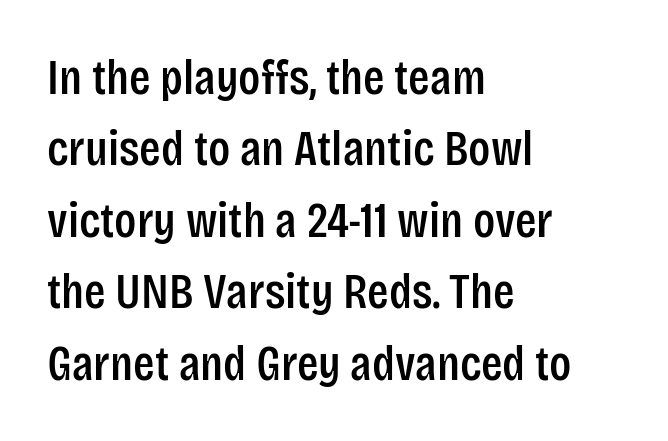
The zone under the glyphs is completely vacant. Leading: standard. Alignment: flush left. Tracking here is standard; glyphs follow each other at the usual distance. Each letter's strokes conclude bluntly, with no projecting serifs. This sample has the flowing, uneven cadence of proportional lettering.
